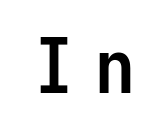
Q: Is the text bold? A: Yes.
Q: Is the text italic (slanted)? A: No, it is upright.
Q: Is the typeface a serif or a sans-serif typeface? A: Sans-serif.
Q: Is the text underlined? A: No.
Q: Is the spacing between letters normal or unusually wide? A: Unusually wide.
Q: Width (condensed, normal, or wide)? A: Condensed.
Q: Stroke contrast? A: Low.
Q: x-height? A: Medium.
Q: Monospaced? A: Yes.
